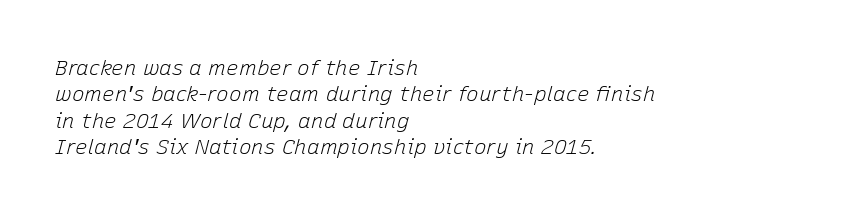
Q: Is the text bold? A: No.
Q: Is the text italic (slanted)? A: Yes, it leans right by about 15 degrees.
Q: Is the text underlined? A: No.
Q: How is the paragraph aligned? A: Left-aligned.
Q: Is the spacing between letters normal or unusually wide? A: Normal.
Q: Is the spacing between lines tight, normal or loose? A: Normal.
